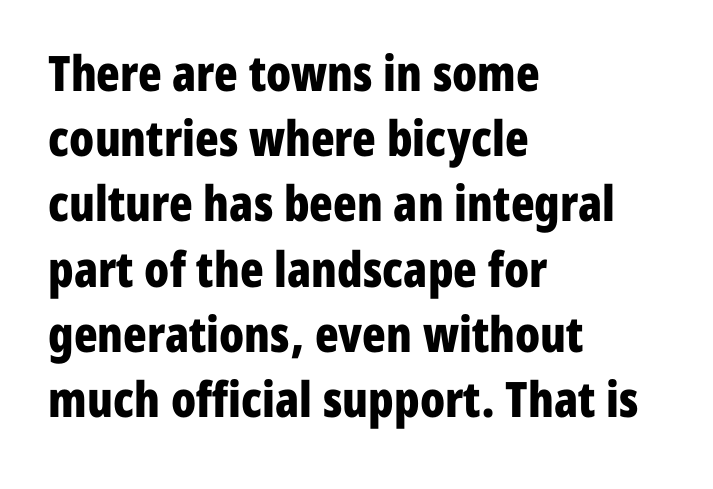
Q: Is the text bold? A: Yes.
Q: Is the text italic (slanted)? A: No, it is upright.
Q: Is the typeface a serif or a sans-serif typeface? A: Sans-serif.
Q: Is the text underlined? A: No.
Q: How is the paragraph aligned? A: Left-aligned.
Q: Is the spacing between letters normal or unusually wide? A: Normal.
Q: Is the spacing between lines tight, normal or loose? A: Normal.
Q: Width (condensed, normal, or wide)? A: Condensed.
Q: Stroke contrast? A: Low.
Q: x-height? A: Medium.
Q: Monospaced? A: No.
